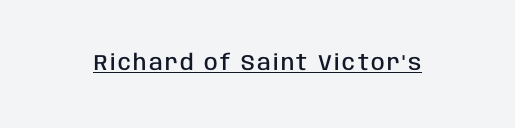
The image shows 22 px text type, upright; set underlined.
